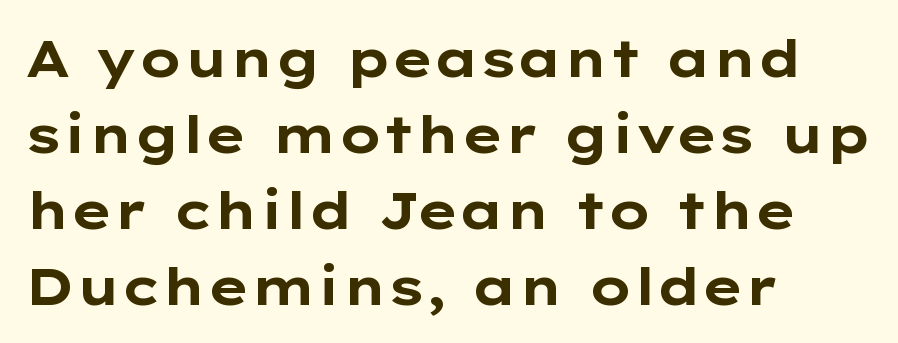
Casual observation: everything's shoved over to the left. The face used here is a sans, in the tradition of grotesques and geometrics. This sample uses plain, unmodified letter spacing. In terms of leading, this rendering sits right in the middle. Designer's note — italics off, roman on. Students, this is bold: see how much ink each stroke carries.
